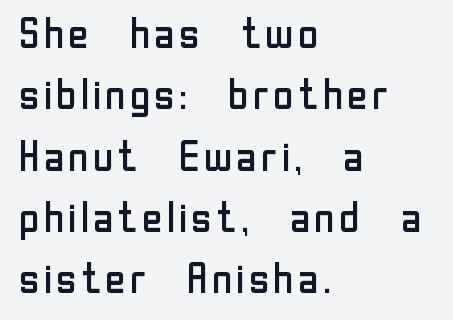
Q: Is the text bold? A: No.
Q: Is the text italic (slanted)? A: No, it is upright.
Q: Is the typeface a serif or a sans-serif typeface? A: Sans-serif.
Q: Is the text underlined? A: No.
Q: How is the paragraph aligned? A: Left-aligned.
Q: Is the spacing between letters normal or unusually wide? A: Normal.
Q: Is the spacing between lines tight, normal or loose? A: Normal.
Q: Width (condensed, normal, or wide)? A: Normal.
Q: Stroke contrast? A: Low.
Q: x-height? A: Medium.
Q: Monospaced? A: No.
